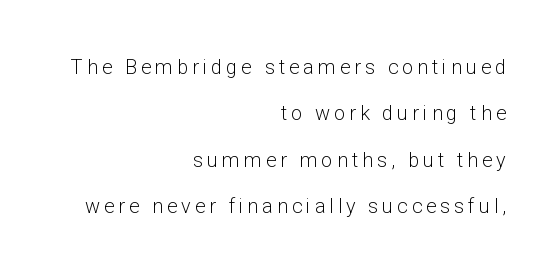
The image shows 20 px text type, upright; set right-aligned, loose line spacing (2.32x), unusually wide letter spacing (+0.2 em), not underlined.
